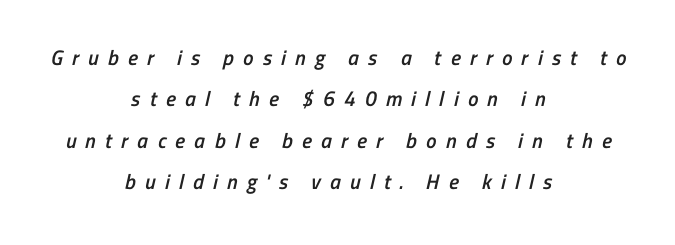
The image shows 21 px text type; set centered, loose line spacing (1.97x), unusually wide letter spacing (+0.44 em), not underlined.
